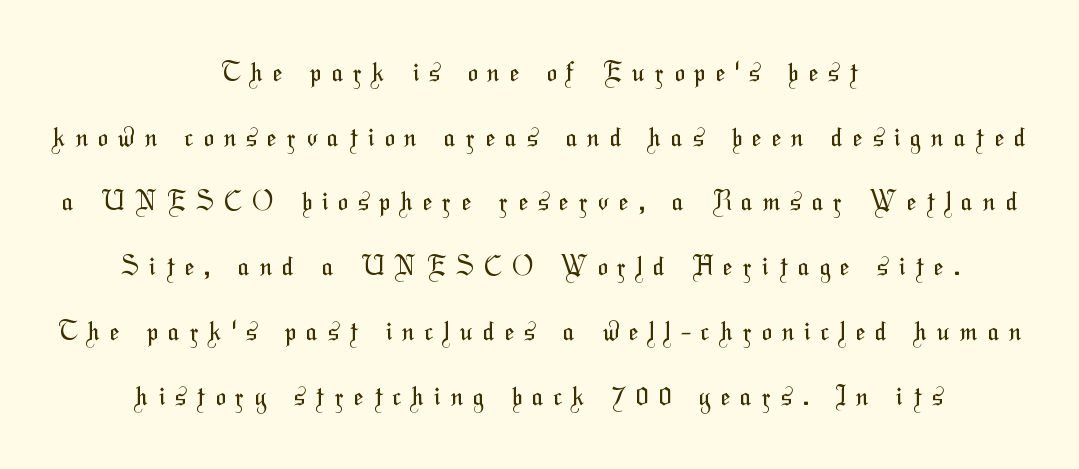
The image shows 26 px text type; set centered, loose line spacing (2.49x), unusually wide letter spacing (+0.41 em), not underlined.
